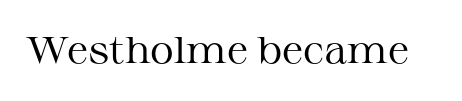
{"serif": "yes", "italic": "no", "bold": "no", "weight": "regular", "width": "wide", "stroke_contrast": "medium", "x_height": "medium", "monospaced": "no", "underline": "no", "letter_spacing": "normal", "letter_spacing_em": 0.0, "glyph_px": 37}
